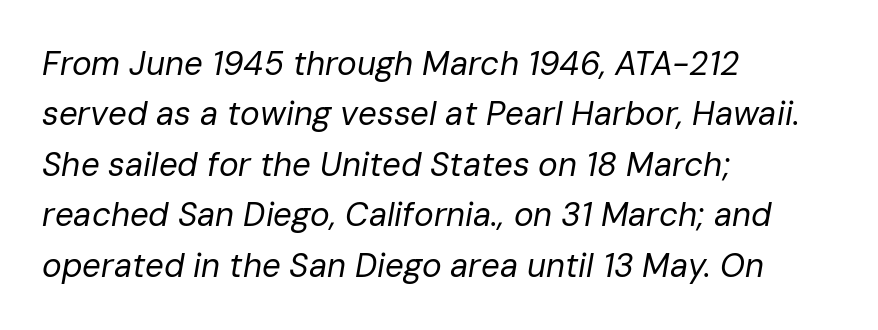
Q: Is the text bold? A: No.
Q: Is the text italic (slanted)? A: Yes, it leans right by about 10 degrees.
Q: Is the text underlined? A: No.
Q: How is the paragraph aligned? A: Left-aligned.
Q: Is the spacing between letters normal or unusually wide? A: Normal.
Q: Is the spacing between lines tight, normal or loose? A: Normal.
Q: Width (condensed, normal, or wide)? A: Normal.
Q: Stroke contrast? A: Low.
Q: x-height? A: Medium.
Q: Monospaced? A: No.
